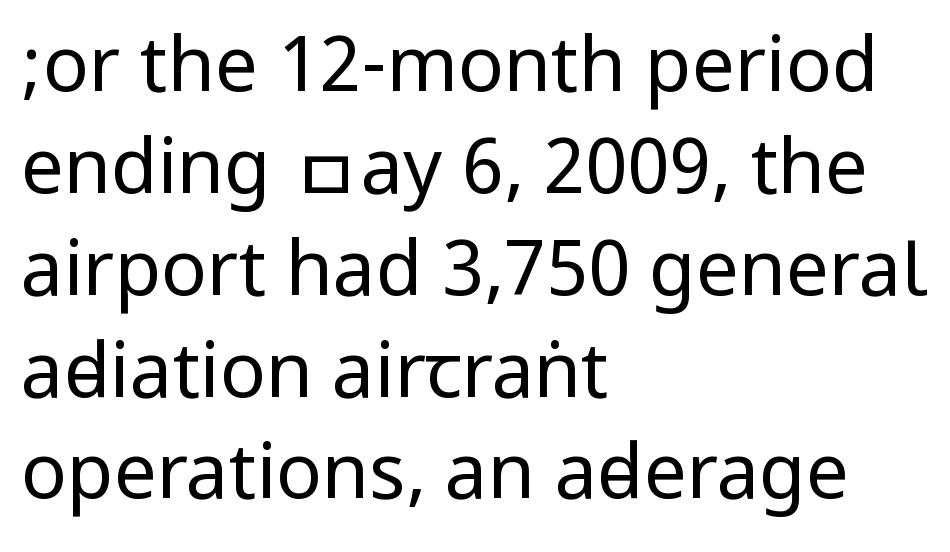
The image shows 76 px regular-weight, condensed sans-serif type, upright; set left-aligned, normal line spacing (1.34x), normal letter spacing, not underlined; low stroke contrast.
